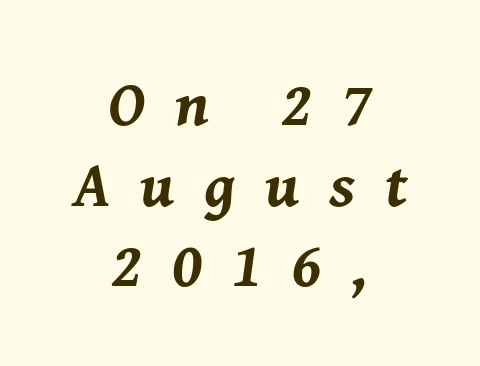
Q: Is the text bold? A: Yes.
Q: Is the text italic (slanted)? A: Yes, it leans right by about 8 degrees.
Q: Is the text underlined? A: No.
Q: How is the paragraph aligned? A: Centered.
Q: Is the spacing between letters normal or unusually wide? A: Unusually wide.
Q: Is the spacing between lines tight, normal or loose? A: Normal.
Q: Width (condensed, normal, or wide)? A: Normal.
Q: Stroke contrast? A: Medium.
Q: x-height? A: Medium.
Q: Monospaced? A: No.
